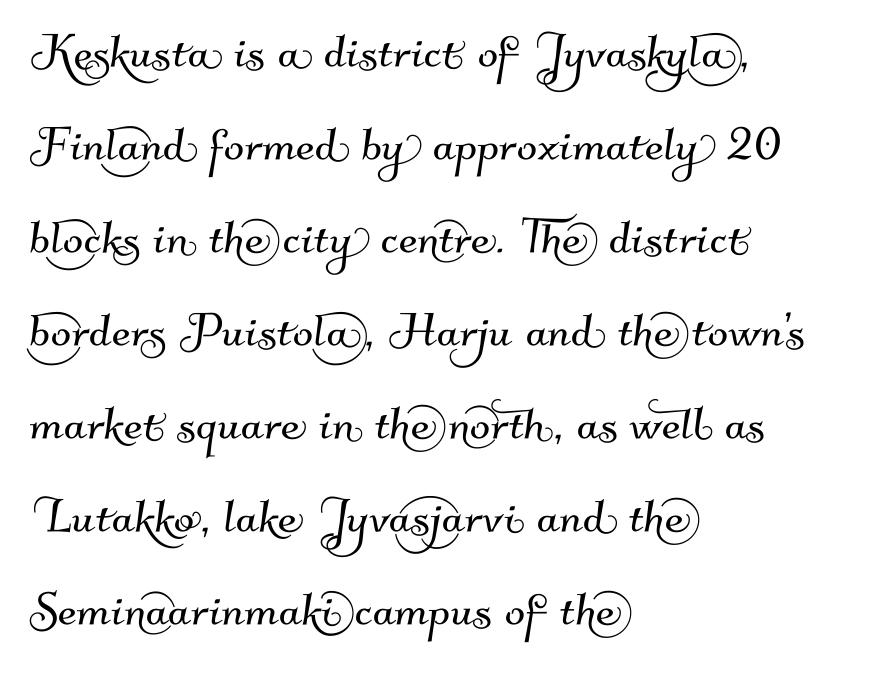
The image shows 60 px sans-serif type; set left-aligned, normal line spacing (1.55x), normal letter spacing, not underlined; medium stroke contrast and a small x-height.
